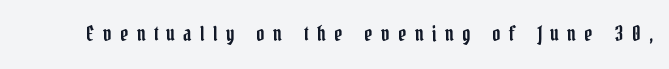
{"italic": "no", "underline": "no", "letter_spacing": "wide", "letter_spacing_em": 0.42, "glyph_px": 20}
